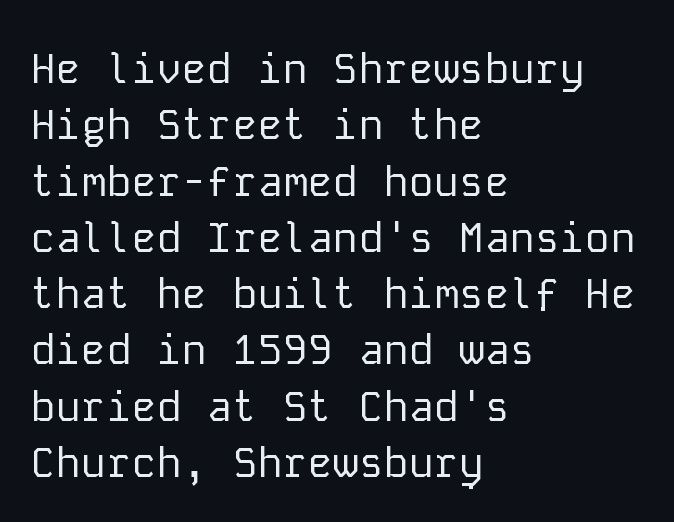
{"serif": "no", "italic": "no", "bold": "no", "weight": "regular", "width": "normal", "stroke_contrast": "low", "x_height": "medium", "monospaced": "yes", "underline": "no", "align": "left", "line_spacing": "normal", "line_spacing_ratio": 1.34, "letter_spacing": "normal", "letter_spacing_em": 0.0, "glyph_px": 42}
